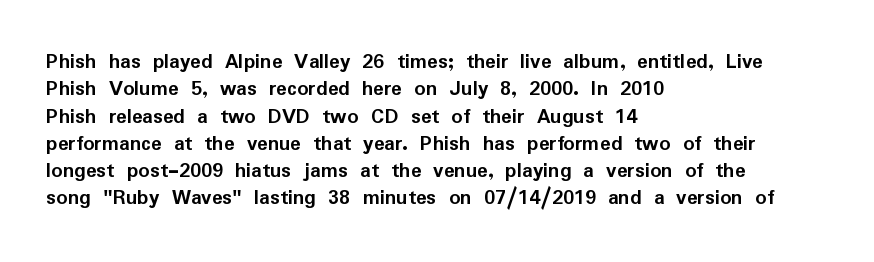
The image shows 22 px bold type, upright; set left-aligned, line spacing 1.24x, normal letter spacing, not underlined.
